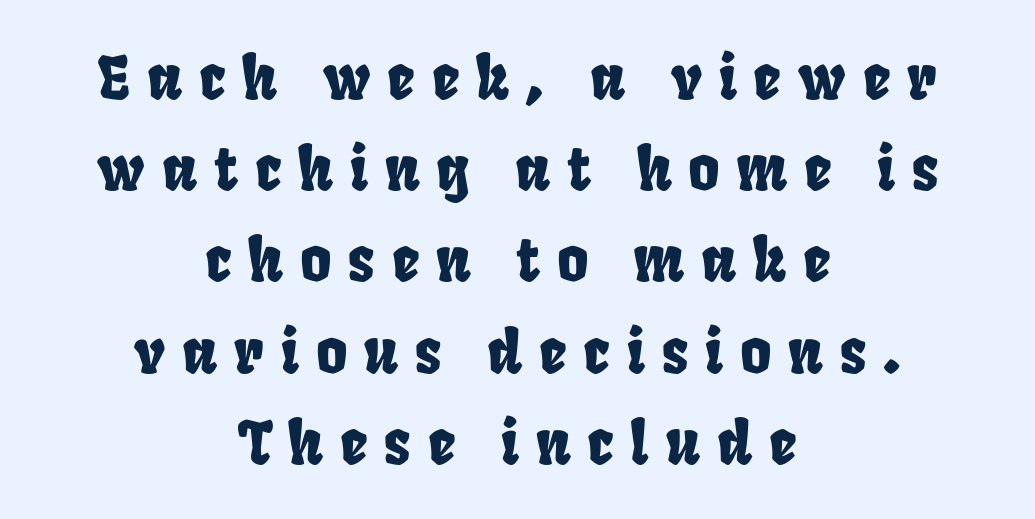
The image shows 60 px condensed sans-serif type; set centered, normal line spacing (1.52x), unusually wide letter spacing (+0.28 em), not underlined; low stroke contrast and a large x-height.
